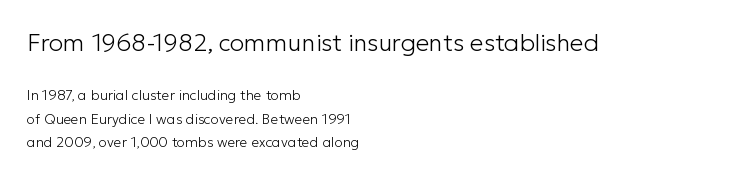
The image shows 24 px text type, upright; set left-aligned, normal line spacing (1.67x), normal letter spacing, not underlined; the first (top) block is 1.71x larger.
